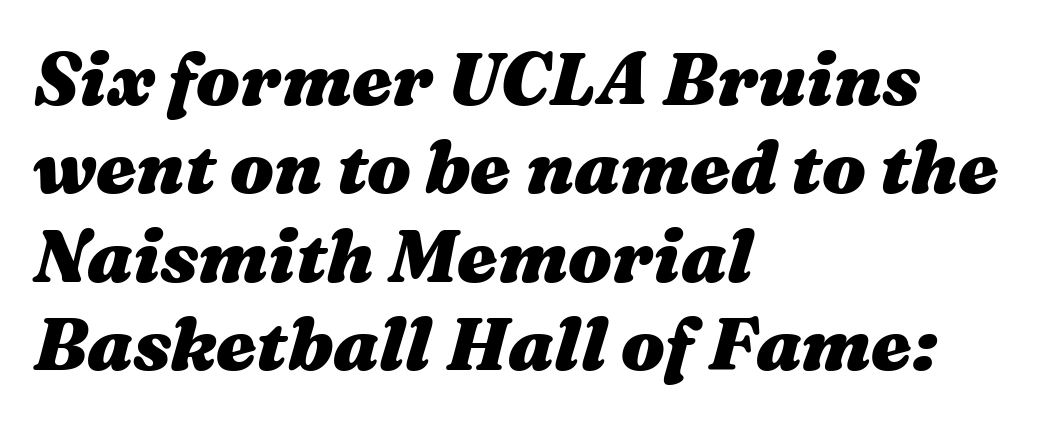
Q: Is the text bold? A: Yes.
Q: Is the text italic (slanted)? A: Yes, it leans right by about 16 degrees.
Q: Is the text underlined? A: No.
Q: How is the paragraph aligned? A: Left-aligned.
Q: Is the spacing between letters normal or unusually wide? A: Normal.
Q: Width (condensed, normal, or wide)? A: Wide.
Q: Stroke contrast? A: Medium.
Q: x-height? A: Medium.
Q: Monospaced? A: No.
